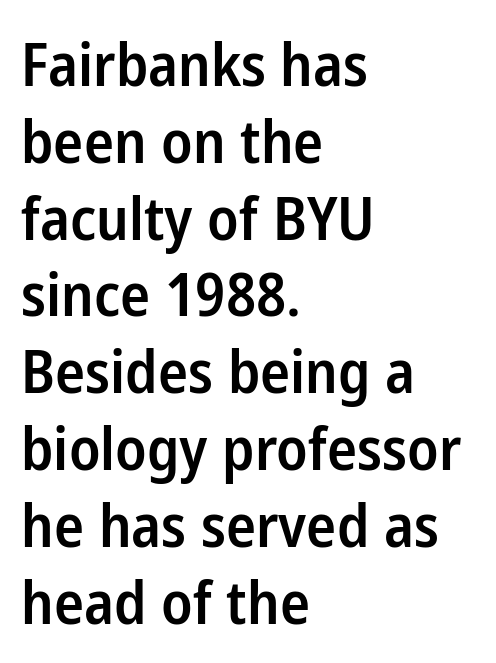
The image shows 60 px semibold, condensed sans-serif type, upright; set left-aligned, normal line spacing (1.28x), normal letter spacing, not underlined; low stroke contrast and a medium x-height.
